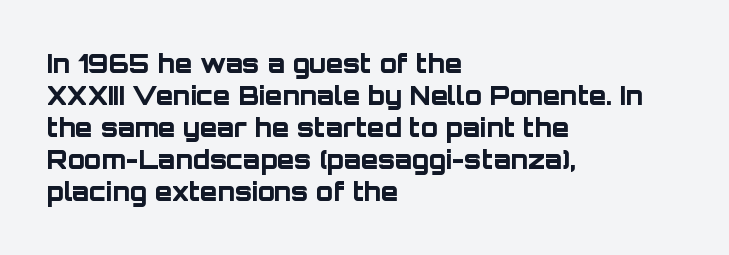
Q: Is the text bold? A: Yes.
Q: Is the text italic (slanted)? A: No, it is upright.
Q: Is the text underlined? A: No.
Q: How is the paragraph aligned? A: Left-aligned.
Q: Is the spacing between letters normal or unusually wide? A: Normal.
Q: Is the spacing between lines tight, normal or loose? A: Normal.
